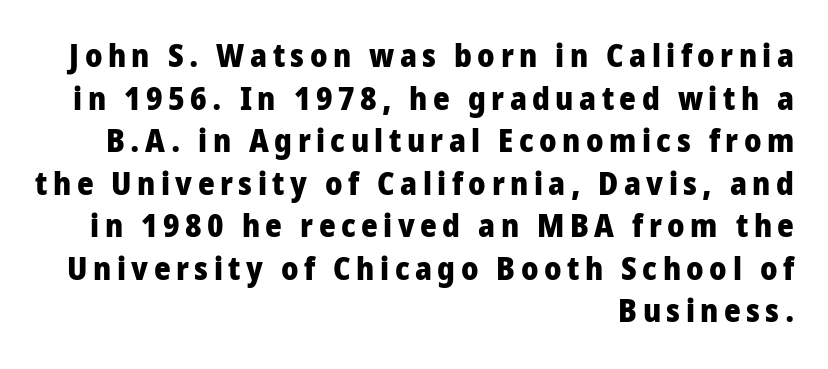
No italicization has been applied; the sample stays upright. Notice how the passage keeps a crisp vertical edge on the right only. The passage shown is not underscored anywhere. Set as a true bold cut, around the 700 mark.
